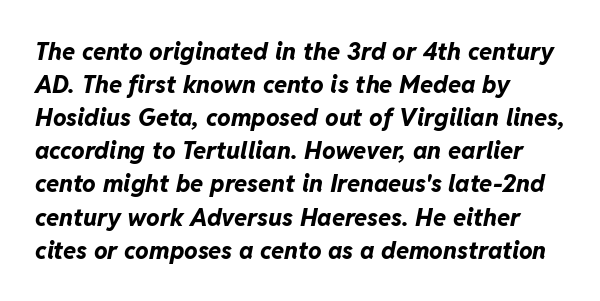
{"italic": "yes", "lean": "right", "slant_degrees": 11, "bold": "yes", "underline": "no", "align": "left", "line_spacing": "normal", "line_spacing_ratio": 1.38, "letter_spacing": "normal", "letter_spacing_em": 0.0, "glyph_px": 24}
